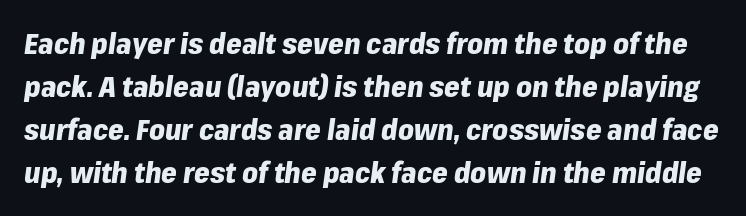
This sample uses an oblique cut, with every glyph tilted off the vertical. The strokes are fattened all the way to bold. Characters follow at the spacing the type designer built in. This sample has the flowing, uneven cadence of proportional lettering. The specimen omits any rule beneath the text block's lines. Honestly, the row spacing looks completely unremarkable.
